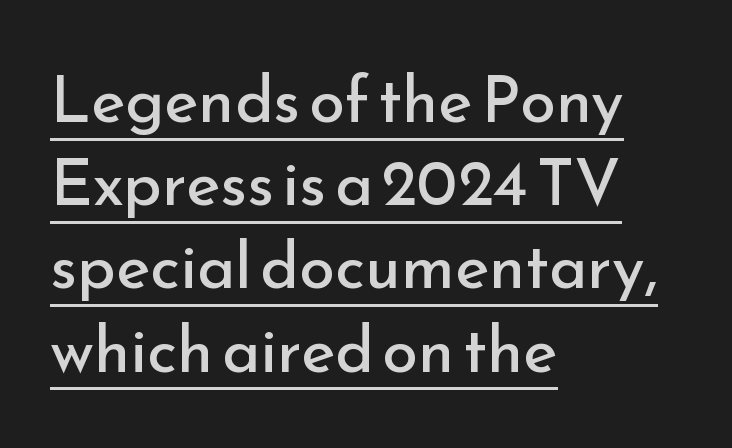
Posture: vertical. Looks like regular typesetting: each glyph gets only the width it needs. The specimen includes a rule beneath the text block's lines. A student would call this left alignment; a typographer would say flush left, rag right.
